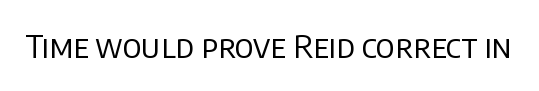
{"serif": "no", "italic": "no", "bold": "no", "weight": "regular", "width": "normal", "stroke_contrast": "low", "x_height": "large", "monospaced": "no", "underline": "no", "letter_spacing": "normal", "letter_spacing_em": 0.0, "glyph_px": 32}
